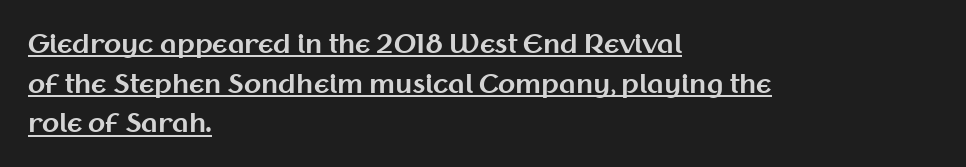
{"italic": "no", "bold": "yes", "underline": "yes", "align": "left", "line_spacing": "normal", "line_spacing_ratio": 1.59, "letter_spacing": "normal", "letter_spacing_em": 0.0, "glyph_px": 25}
